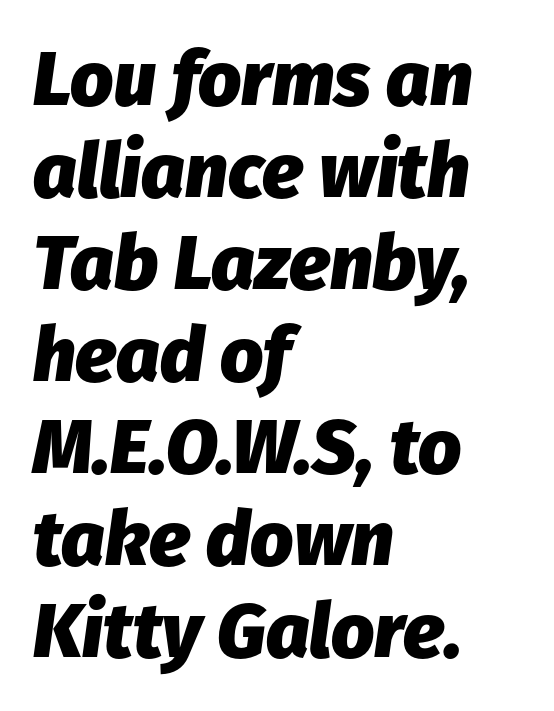
{"italic": "yes", "lean": "right", "slant_degrees": 8, "bold": "yes", "weight": "heavy", "width": "normal", "stroke_contrast": "low", "x_height": "medium", "monospaced": "no", "underline": "no", "align": "left", "line_spacing_ratio": 1.21, "letter_spacing": "normal", "letter_spacing_em": 0.0, "glyph_px": 76}
